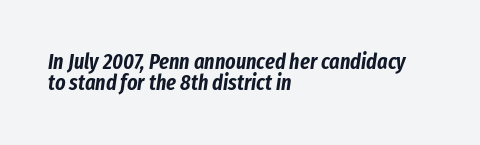
The compositor pushed each line to the left boundary. Compared with typical paragraphs, the rows here are closer together. Beneath every word, the page is bare. Each word holds together tightly as a unit, with standard inter-letter gaps.
